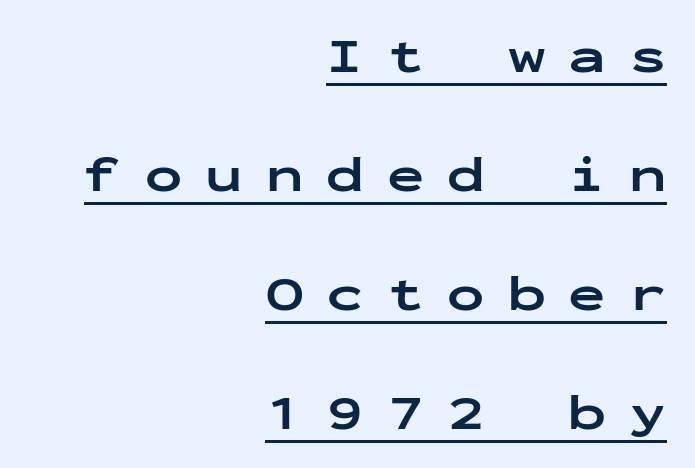
Q: Is the text bold? A: Yes.
Q: Is the text italic (slanted)? A: No, it is upright.
Q: Is the typeface a serif or a sans-serif typeface? A: Sans-serif.
Q: Is the text underlined? A: Yes.
Q: How is the paragraph aligned? A: Right-aligned.
Q: Is the spacing between letters normal or unusually wide? A: Unusually wide.
Q: Is the spacing between lines tight, normal or loose? A: Loose.
Q: Width (condensed, normal, or wide)? A: Wide.
Q: Stroke contrast? A: Low.
Q: x-height? A: Medium.
Q: Monospaced? A: Yes.
